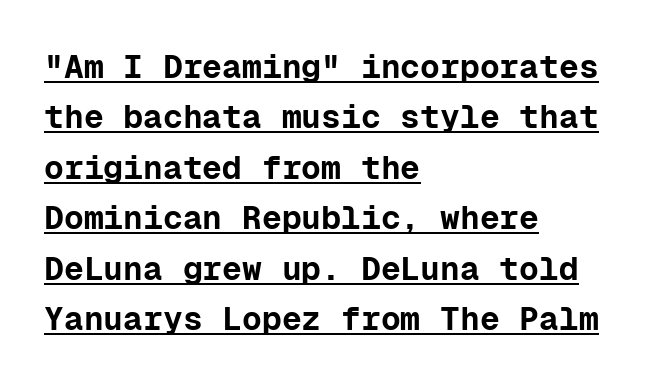
The image shows 33 px bold sans-serif type, upright, monospaced; set left-aligned, normal line spacing (1.53x), normal letter spacing, underlined; low stroke contrast and a medium x-height.
